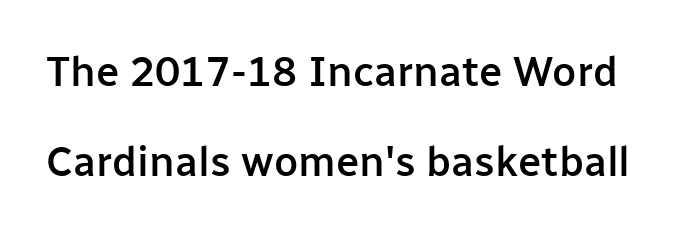
Glyph-to-glyph distance matches everyday printed text. The glyphs have the mass of a demibold cut, below bold. Successive baselines arrive slowly, with a big drop between each. Grotesque or geometric, the face here clearly has no serifs. Glance below the letters and you will spot only blank space.
